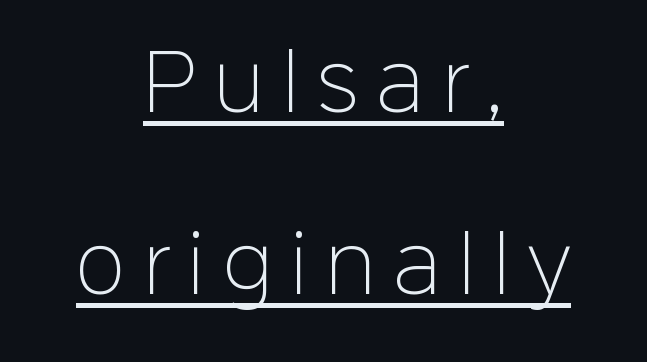
{"serif": "no", "italic": "no", "bold": "no", "weight": "light", "width": "normal", "stroke_contrast": "low", "x_height": "medium", "monospaced": "no", "underline": "yes", "align": "center", "line_spacing": "loose", "line_spacing_ratio": 2.46, "letter_spacing": "wide", "letter_spacing_em": 0.24, "glyph_px": 74}
